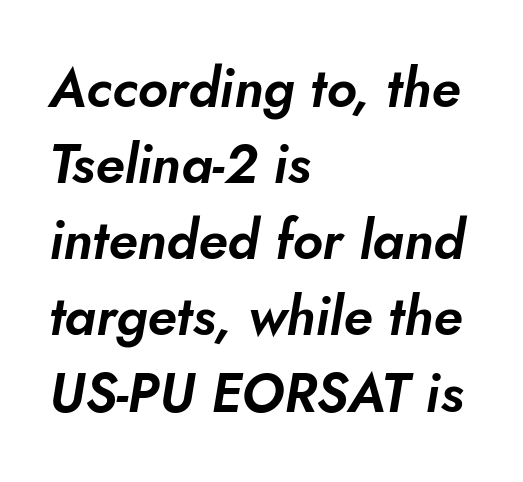
Q: Is the typeface a serif or a sans-serif typeface? A: Sans-serif.
Q: Is the text underlined? A: No.
Q: How is the paragraph aligned? A: Left-aligned.
Q: Is the spacing between letters normal or unusually wide? A: Normal.
Q: Is the spacing between lines tight, normal or loose? A: Normal.
Q: Width (condensed, normal, or wide)? A: Normal.
Q: Stroke contrast? A: Low.
Q: x-height? A: Small.
Q: Monospaced? A: No.
